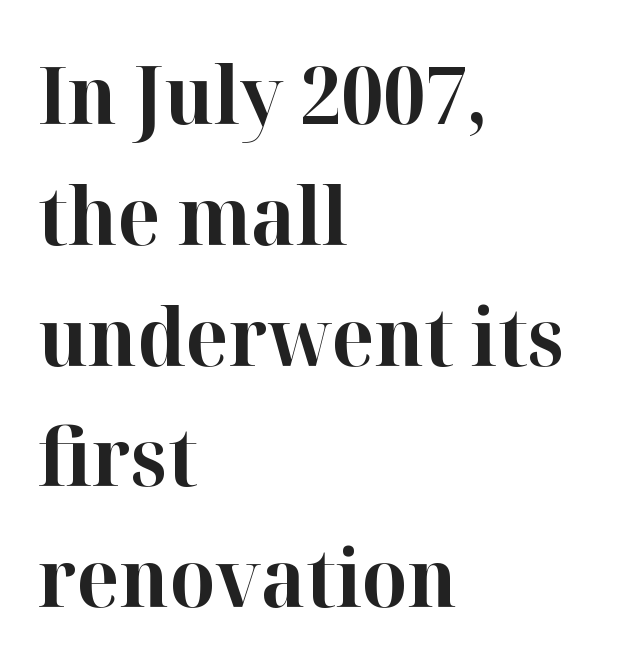
Q: Is the text bold? A: Yes.
Q: Is the text italic (slanted)? A: No, it is upright.
Q: Is the typeface a serif or a sans-serif typeface? A: Serif.
Q: Is the text underlined? A: No.
Q: How is the paragraph aligned? A: Left-aligned.
Q: Is the spacing between letters normal or unusually wide? A: Normal.
Q: Is the spacing between lines tight, normal or loose? A: Normal.
Q: Width (condensed, normal, or wide)? A: Normal.
Q: Stroke contrast? A: High.
Q: x-height? A: Medium.
Q: Monospaced? A: No.
